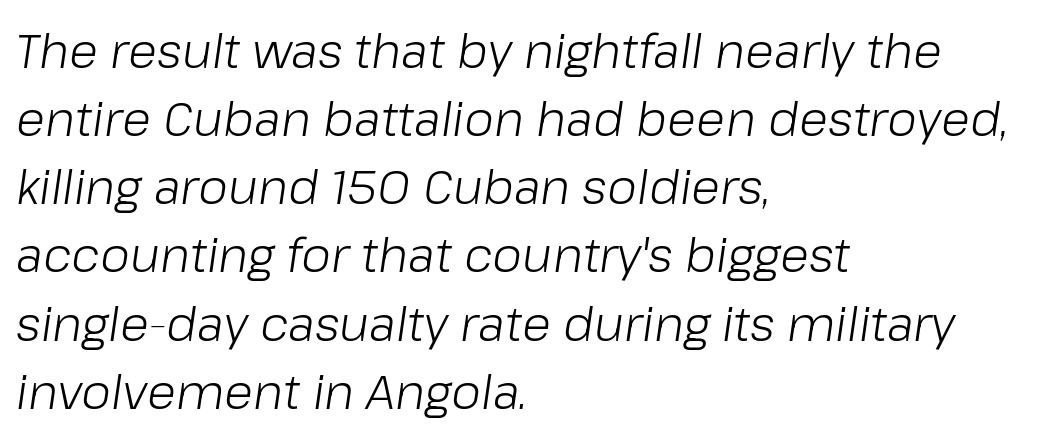
Posture: slanted. You could not count columns in this text — the font is proportionally spaced. The area under the type is left untouched. There is no visible air inserted between adjacent glyphs. No extra ink here — the face is not bold.
